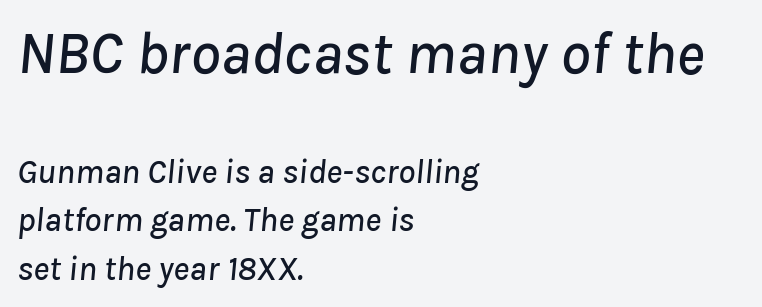
Q: Is the text italic (slanted)? A: Yes, it leans right by about 8 degrees.
Q: Is the text underlined? A: No.
Q: How is the paragraph aligned? A: Left-aligned.
Q: Is the spacing between letters normal or unusually wide? A: Normal.
Q: Is the spacing between lines tight, normal or loose? A: Normal.
Q: Which block of text is set in a larger size, the first (top) or the second (bottom)? A: The first (top) one.
Q: Width (condensed, normal, or wide)? A: Normal.
Q: Stroke contrast? A: Low.
Q: x-height? A: Medium.
Q: Monospaced? A: No.
